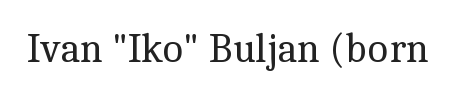
Q: Is the text bold? A: No.
Q: Is the text italic (slanted)? A: No, it is upright.
Q: Is the typeface a serif or a sans-serif typeface? A: Serif.
Q: Is the text underlined? A: No.
Q: Is the spacing between letters normal or unusually wide? A: Normal.
Q: Width (condensed, normal, or wide)? A: Normal.
Q: x-height? A: Medium.
Q: Monospaced? A: No.
